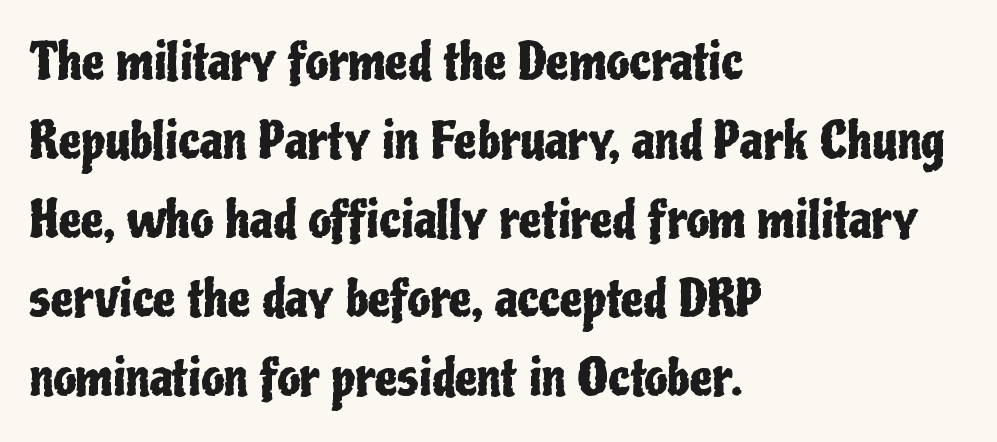
Characters remain perfectly vertical along every line. Vertically, the passage feels balanced, rows spaced as you'd expect. Each word holds together tightly as a unit, with standard inter-letter gaps. Teacher's note: observe the even left margin — that is flush-left alignment. Classification — sans serif.
